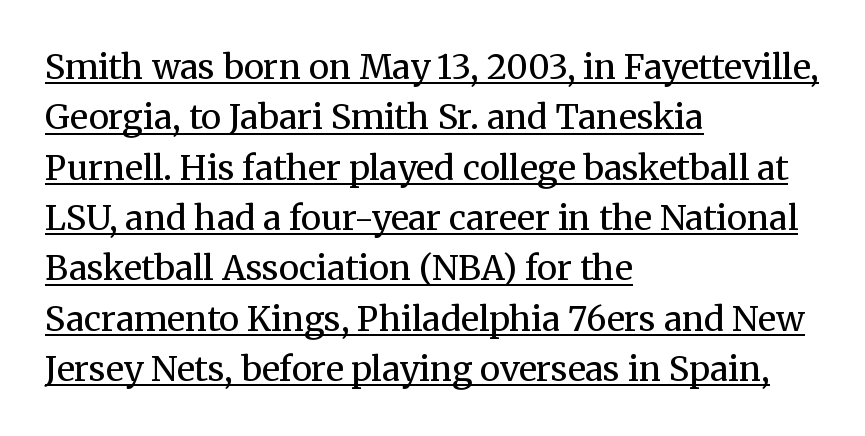
{"serif": "yes", "italic": "no", "bold": "no", "weight": "regular", "width": "normal", "stroke_contrast": "medium", "x_height": "medium", "monospaced": "no", "underline": "yes", "align": "left", "line_spacing": "normal", "line_spacing_ratio": 1.48, "letter_spacing": "normal", "letter_spacing_em": 0.0, "glyph_px": 34}
